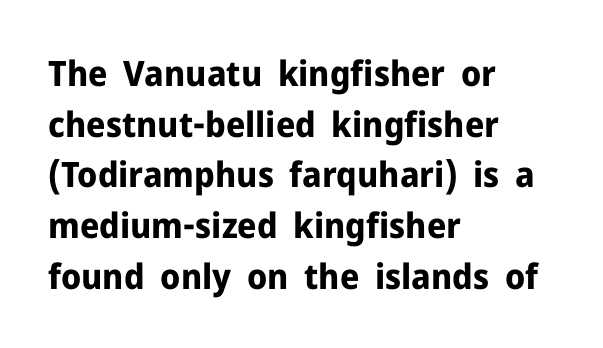
Between one letter and the next there's only the usual sliver of space. A roman cut, with each character standing at attention. The zone under the glyphs is completely vacant. Does the weight exceed regular? Yes, all the way to bold. Layout note: lines flush left. Each letter's strokes conclude bluntly, with no projecting serifs.
